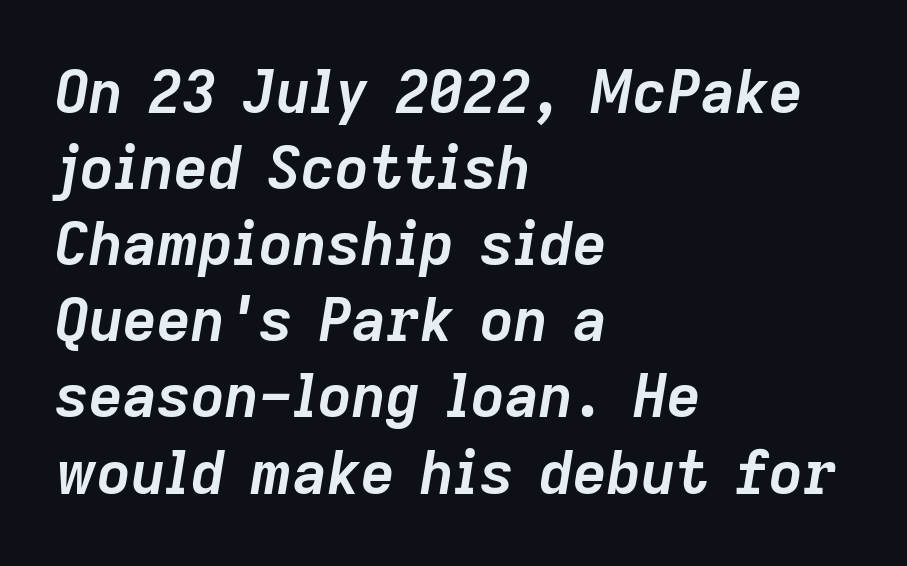
Horizontally, the lines are justified to the leading edge only. The type is set solid horizontally, with unmodified tracking. The words here are not underlined. In terms of posture, this sample is oblique.
